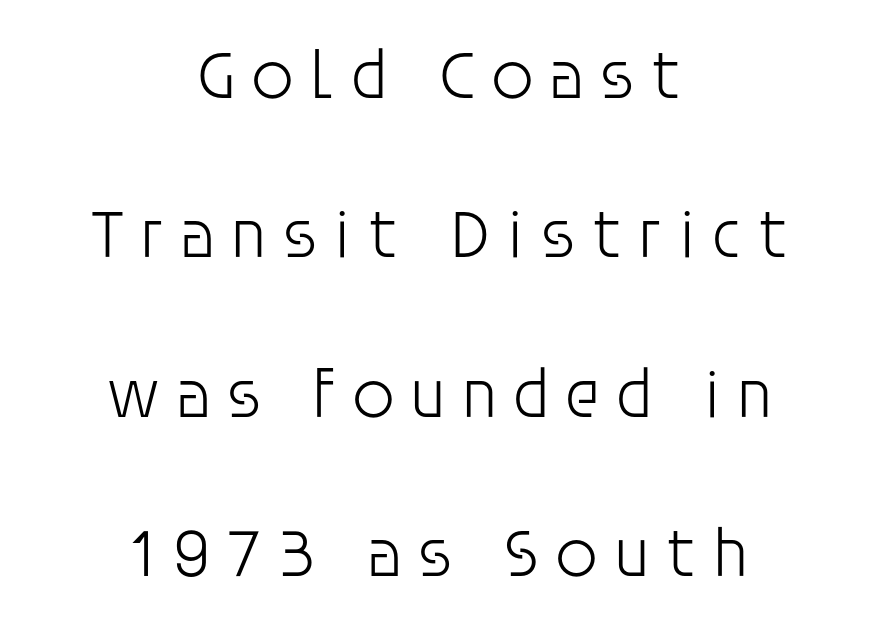
The image shows 69 px light sans-serif type, upright; set centered, loose line spacing (2.31x), unusually wide letter spacing (+0.2 em), not underlined; low stroke contrast and a large x-height.
